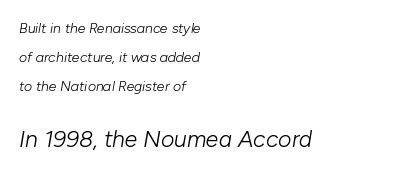
The paragraph shown leans on its left margin. Letter spacing: default. Unmarked baselines from the first word to the last. The cut favours lightness, reaching ordinary text weight at its darkest.
